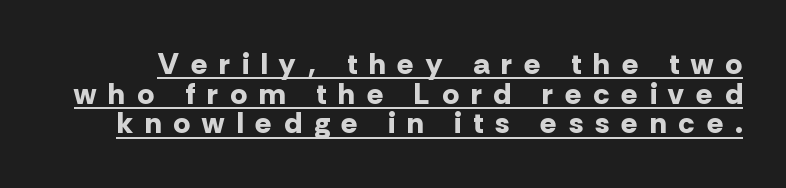
The image shows 30 px bold sans-serif type, upright; set tight line spacing (0.99x), unusually wide letter spacing (+0.41 em), underlined; low stroke contrast and a medium x-height.
